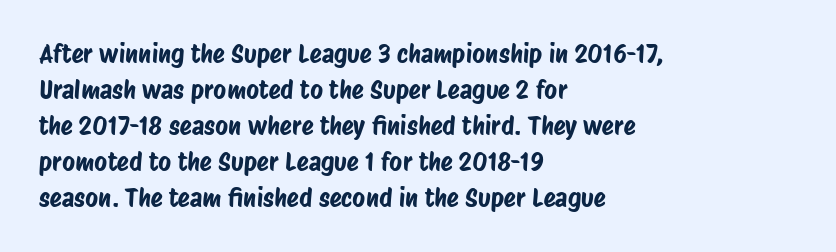
Casual observation: everything's shoved over to the left. In terms of letterspacing, this is plain default setting. The zone under the glyphs is completely vacant. This sample keeps an unexceptional amount of space between lines.
